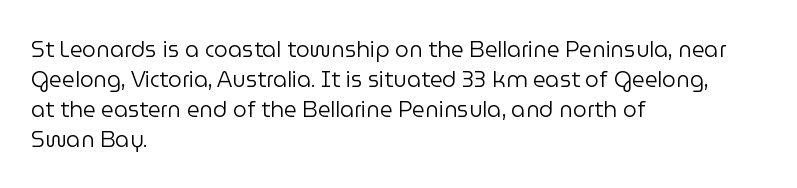
Reading down the column, the eye jumps a familiar distance to each next line. Left-aligned paragraph, ragged on the right. Check under the words: just untouched page. Nope, not italic — everything's standing straight.
